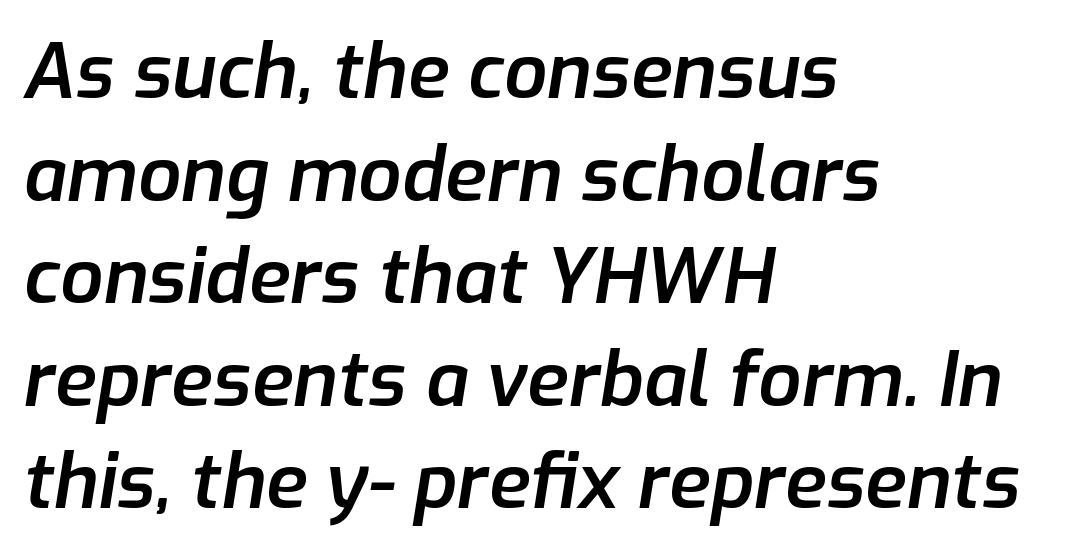
A typesetter would call this proportional, since set widths differ per character. There is no visible air inserted between adjacent glyphs. Semibold letterforms, between regular and bold. A typesetter would mark this as italic.
